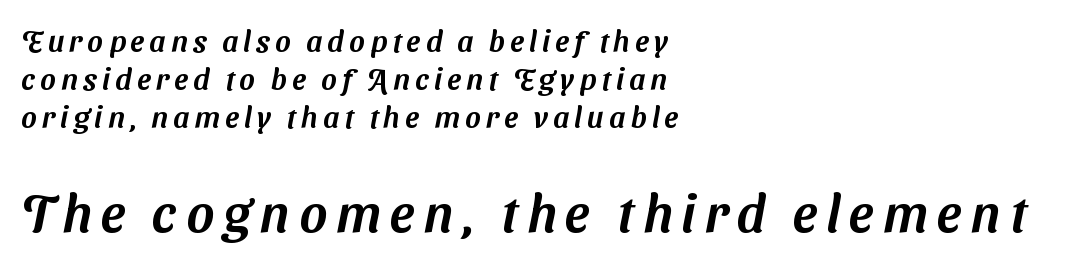
Horizontal bands of white between lines are of average thickness. Visually, the bottom section dominates because its glyphs are scaled up. A bare baseline throughout the passage. Teacher's note: observe the even left margin — that is flush-left alignment. Is this a sans? Yes — the strokes have no serifs.
